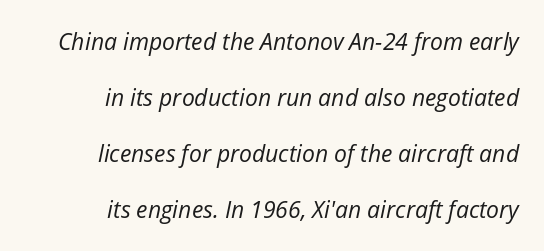
Is this a heavy cut? Hardly; it is regular or lighter. The ragged edge is on the left, which tells us the setting is flush right. The foot of each line stays bare and open. Posture: slanted. How would I describe the line gaps? Wide and relaxed.
